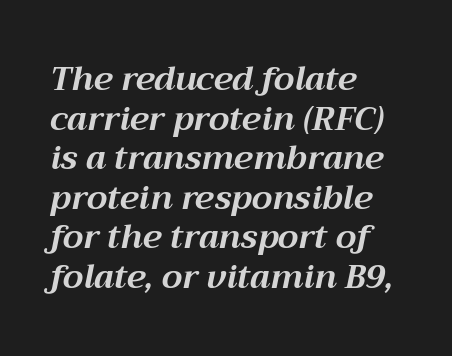
The image shows 33 px bold type, italic (leaning right); set left-aligned, line spacing 1.2x, normal letter spacing, not underlined; medium stroke contrast and a medium x-height.
